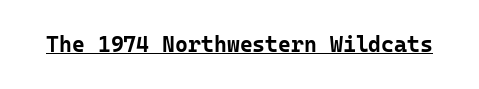
{"italic": "no", "bold": "yes", "underline": "yes", "letter_spacing": "normal", "letter_spacing_em": 0.0, "glyph_px": 22}
